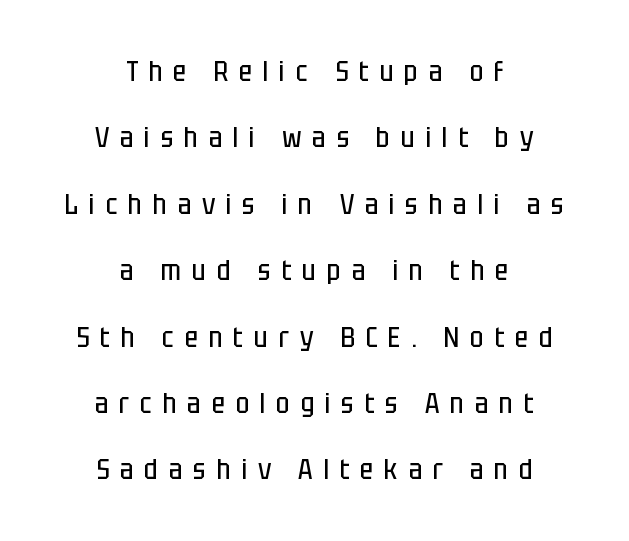
Q: Is the text bold? A: No.
Q: Is the text italic (slanted)? A: No, it is upright.
Q: Is the typeface a serif or a sans-serif typeface? A: Sans-serif.
Q: Is the text underlined? A: No.
Q: How is the paragraph aligned? A: Centered.
Q: Is the spacing between letters normal or unusually wide? A: Unusually wide.
Q: Is the spacing between lines tight, normal or loose? A: Loose.
Q: Width (condensed, normal, or wide)? A: Condensed.
Q: Stroke contrast? A: Low.
Q: x-height? A: Large.
Q: Monospaced? A: No.
